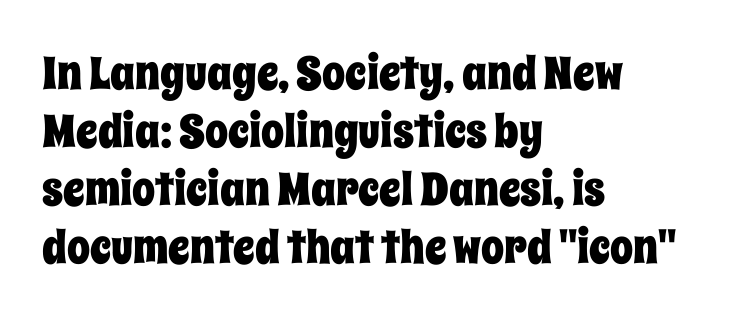
Q: Is the text italic (slanted)? A: No, it is upright.
Q: Is the text underlined? A: No.
Q: How is the paragraph aligned? A: Left-aligned.
Q: Is the spacing between letters normal or unusually wide? A: Normal.
Q: Is the spacing between lines tight, normal or loose? A: Normal.
Q: Width (condensed, normal, or wide)? A: Condensed.
Q: Stroke contrast? A: Low.
Q: x-height? A: Large.
Q: Monospaced? A: No.
